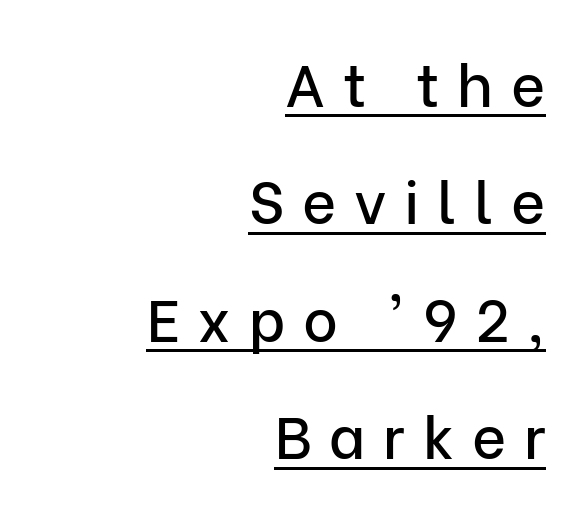
Q: Is the text italic (slanted)? A: No, it is upright.
Q: Is the typeface a serif or a sans-serif typeface? A: Sans-serif.
Q: Is the text underlined? A: Yes.
Q: How is the paragraph aligned? A: Right-aligned.
Q: Is the spacing between letters normal or unusually wide? A: Unusually wide.
Q: Is the spacing between lines tight, normal or loose? A: Loose.
Q: Width (condensed, normal, or wide)? A: Normal.
Q: Stroke contrast? A: Low.
Q: x-height? A: Medium.
Q: Monospaced? A: No.
